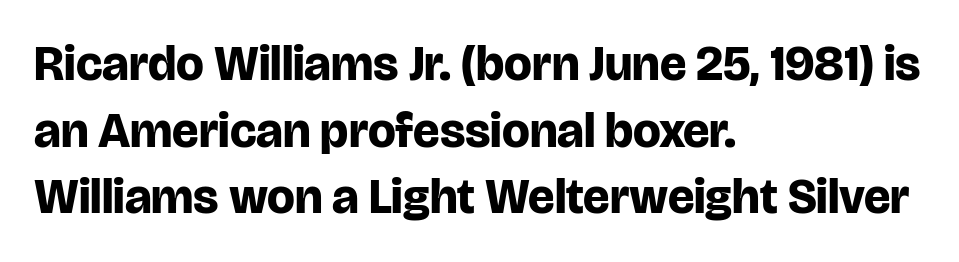
{"serif": "no", "italic": "no", "bold": "yes", "weight": "bold", "width": "normal", "stroke_contrast": "low", "x_height": "large", "monospaced": "no", "underline": "no", "align": "left", "line_spacing": "normal", "line_spacing_ratio": 1.36, "letter_spacing": "normal", "letter_spacing_em": 0.0, "glyph_px": 49}
